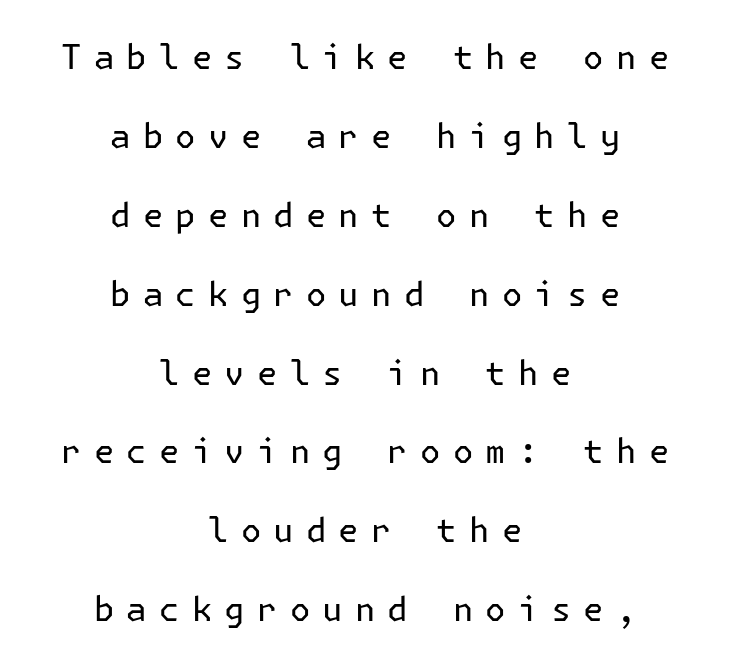
Q: Is the text bold? A: No.
Q: Is the text italic (slanted)? A: No, it is upright.
Q: Is the typeface a serif or a sans-serif typeface? A: Sans-serif.
Q: Is the text underlined? A: No.
Q: How is the paragraph aligned? A: Centered.
Q: Is the spacing between letters normal or unusually wide? A: Unusually wide.
Q: Is the spacing between lines tight, normal or loose? A: Loose.
Q: Width (condensed, normal, or wide)? A: Normal.
Q: Stroke contrast? A: Low.
Q: x-height? A: Medium.
